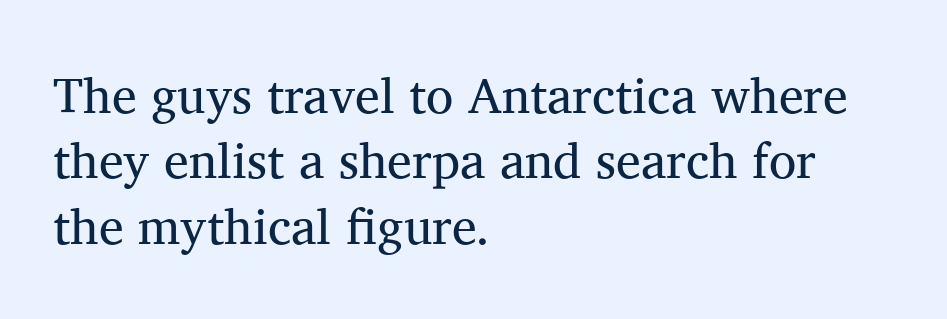
{"serif": "yes", "italic": "no", "bold": "no", "weight": "regular", "width": "normal", "stroke_contrast": "medium", "x_height": "medium", "monospaced": "no", "underline": "no", "align": "left", "line_spacing": "normal", "line_spacing_ratio": 1.31, "letter_spacing": "normal", "letter_spacing_em": 0.0, "glyph_px": 50}
